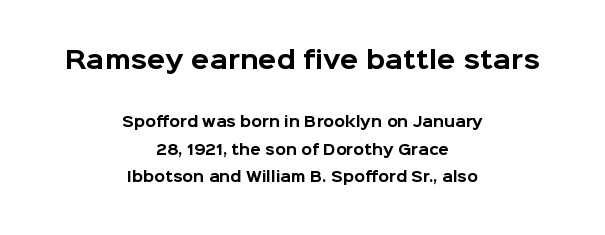
The image shows 24 px bold type, upright; set centered, loose line spacing (1.96x), normal letter spacing, not underlined; the first (top) block is 1.71x larger.
